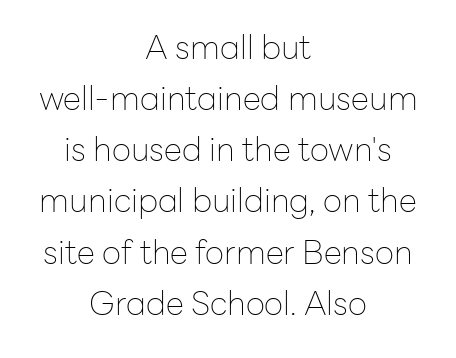
Q: Is the text bold? A: No.
Q: Is the text italic (slanted)? A: No, it is upright.
Q: Is the typeface a serif or a sans-serif typeface? A: Sans-serif.
Q: Is the text underlined? A: No.
Q: How is the paragraph aligned? A: Centered.
Q: Is the spacing between letters normal or unusually wide? A: Normal.
Q: Is the spacing between lines tight, normal or loose? A: Normal.
Q: Width (condensed, normal, or wide)? A: Normal.
Q: Stroke contrast? A: Low.
Q: x-height? A: Medium.
Q: Monospaced? A: No.
